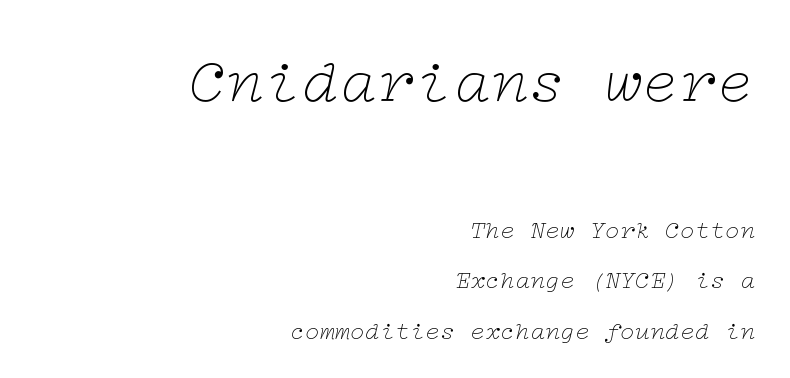
The image shows 63 px thin, wide serif type, italic (leaning right); set right-aligned, loose line spacing (2.01x), normal letter spacing, not underlined; the first (top) block is 2.52x larger; low stroke contrast and a medium x-height.
